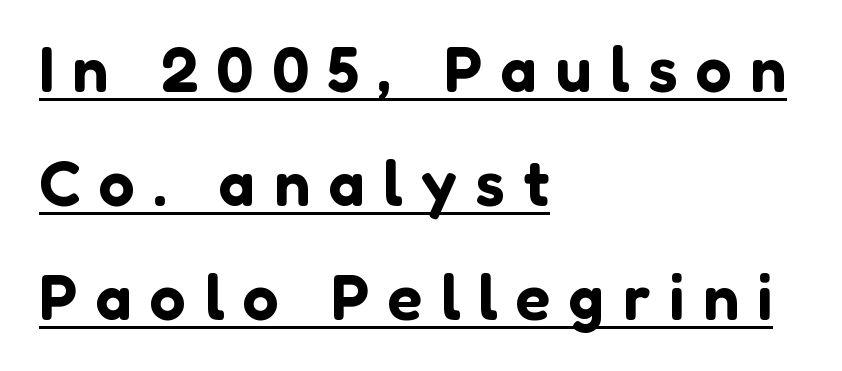
Q: Is the text italic (slanted)? A: No, it is upright.
Q: Is the typeface a serif or a sans-serif typeface? A: Sans-serif.
Q: Is the text underlined? A: Yes.
Q: How is the paragraph aligned? A: Left-aligned.
Q: Is the spacing between letters normal or unusually wide? A: Unusually wide.
Q: Width (condensed, normal, or wide)? A: Normal.
Q: Stroke contrast? A: Low.
Q: x-height? A: Medium.
Q: Monospaced? A: No.
